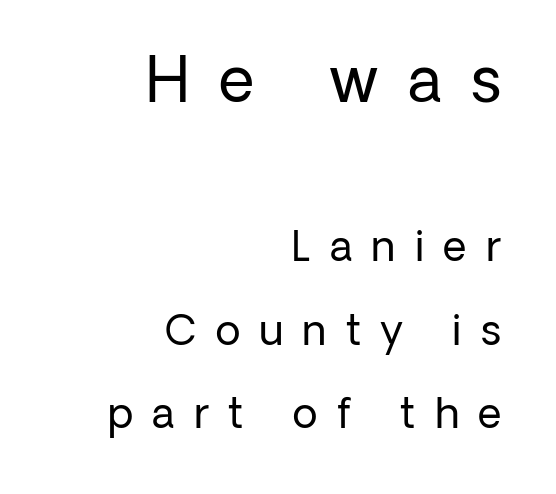
Q: Is the text bold? A: No.
Q: Is the text italic (slanted)? A: No, it is upright.
Q: Is the typeface a serif or a sans-serif typeface? A: Sans-serif.
Q: Is the text underlined? A: No.
Q: How is the paragraph aligned? A: Right-aligned.
Q: Is the spacing between letters normal or unusually wide? A: Unusually wide.
Q: Is the spacing between lines tight, normal or loose? A: Loose.
Q: Which block of text is set in a larger size, the first (top) or the second (bottom)? A: The first (top) one.
Q: Width (condensed, normal, or wide)? A: Normal.
Q: Stroke contrast? A: Low.
Q: x-height? A: Medium.
Q: Monospaced? A: No.
